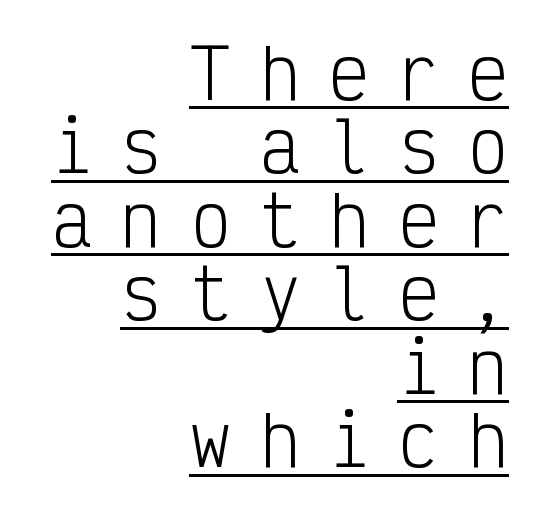
{"serif": "no", "italic": "no", "bold": "no", "weight": "light", "width": "condensed", "stroke_contrast": "low", "x_height": "medium", "monospaced": "yes", "underline": "yes", "align": "right", "line_spacing": "tight", "line_spacing_ratio": 1.08, "letter_spacing": "wide", "letter_spacing_em": 0.42, "glyph_px": 68}
